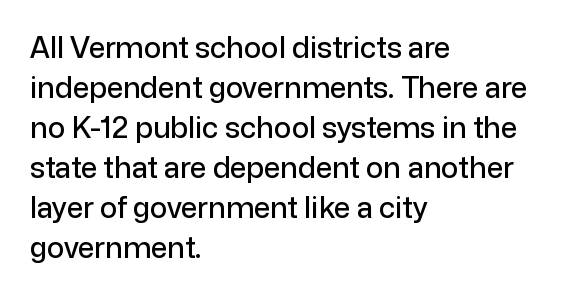
The image shows 29 px sans-serif type, upright; set left-aligned, normal line spacing (1.38x), normal letter spacing, not underlined; low stroke contrast and a medium x-height.
